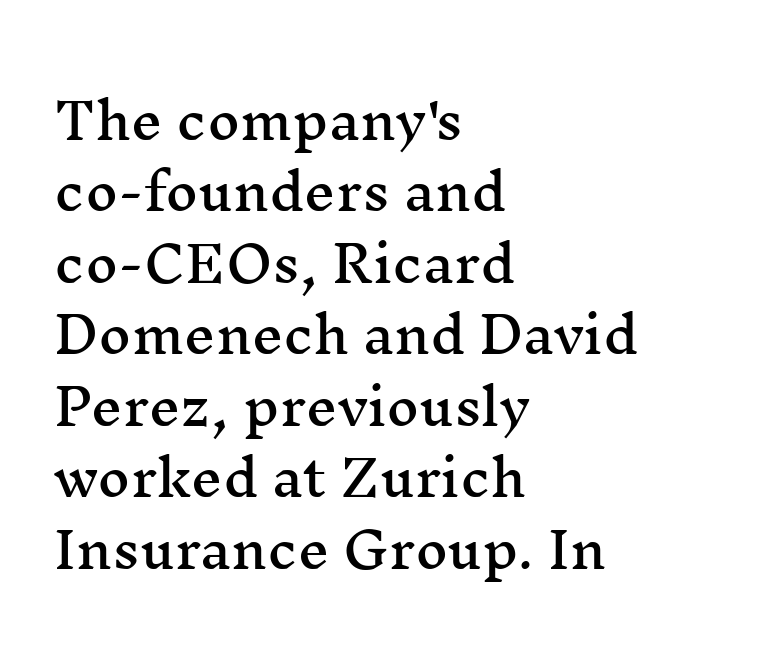
Underlining? Definitely not there. Evenly set lines give the paragraph a standard silhouette. Character widths vary here, with narrow letters taking less room than wide ones. Is the block centered? No — it sits flush against the left margin. Every stem runs plumb, perpendicular to the baseline.
